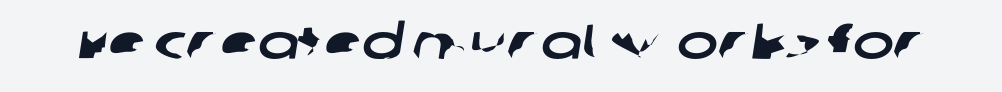
The image shows 49 px wide sans-serif type; set normal letter spacing, not underlined; low stroke contrast and a large x-height.
